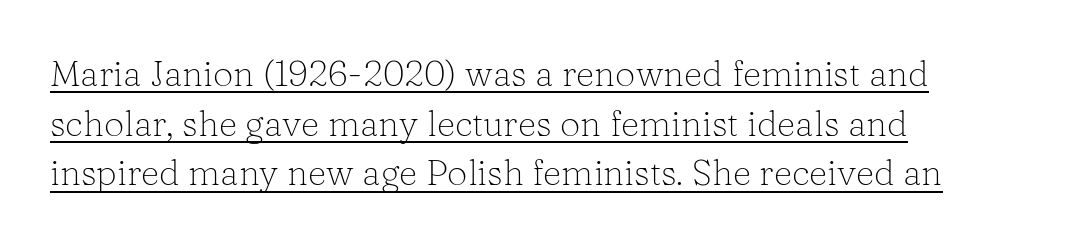
Q: Is the text bold? A: No.
Q: Is the text italic (slanted)? A: No, it is upright.
Q: Is the typeface a serif or a sans-serif typeface? A: Serif.
Q: Is the text underlined? A: Yes.
Q: How is the paragraph aligned? A: Left-aligned.
Q: Is the spacing between letters normal or unusually wide? A: Normal.
Q: Is the spacing between lines tight, normal or loose? A: Normal.
Q: Width (condensed, normal, or wide)? A: Normal.
Q: Stroke contrast? A: Low.
Q: x-height? A: Medium.
Q: Monospaced? A: No.
